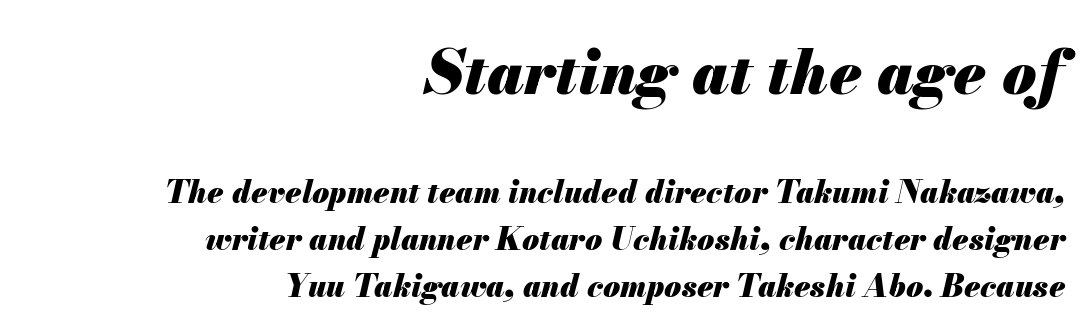
{"italic": "yes", "lean": "right", "slant_degrees": 13, "bold": "yes", "weight": "heavy", "width": "normal", "stroke_contrast": "medium", "x_height": "small", "monospaced": "no", "underline": "no", "align": "right", "line_spacing": "normal", "line_spacing_ratio": 1.52, "letter_spacing": "normal", "letter_spacing_em": 0.0, "larger_block": "first", "size_ratio": 2.0, "glyph_px": 62}
